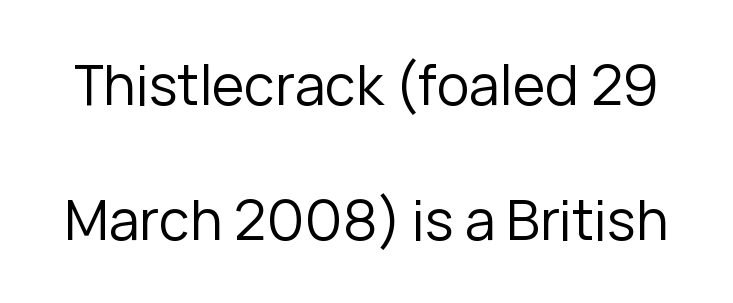
Q: Is the text bold? A: No.
Q: Is the text italic (slanted)? A: No, it is upright.
Q: Is the typeface a serif or a sans-serif typeface? A: Sans-serif.
Q: Is the text underlined? A: No.
Q: Is the spacing between letters normal or unusually wide? A: Normal.
Q: Is the spacing between lines tight, normal or loose? A: Loose.
Q: Width (condensed, normal, or wide)? A: Normal.
Q: Stroke contrast? A: Low.
Q: x-height? A: Medium.
Q: Monospaced? A: No.
